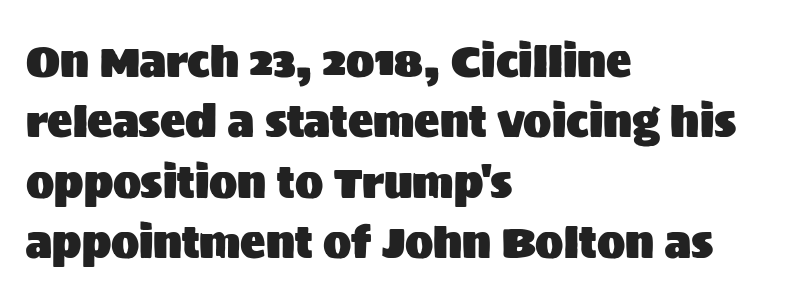
{"serif": "no", "italic": "no", "width": "normal", "stroke_contrast": "medium", "x_height": "large", "monospaced": "no", "underline": "no", "align": "left", "line_spacing": "normal", "line_spacing_ratio": 1.44, "letter_spacing": "normal", "letter_spacing_em": 0.0, "glyph_px": 42}
